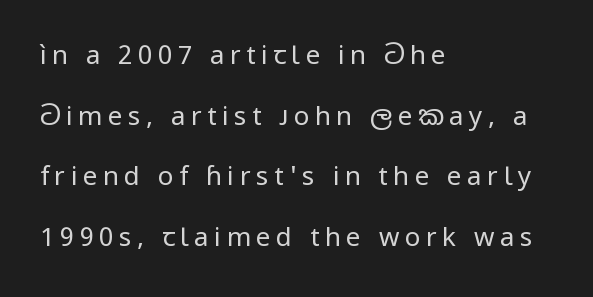
Q: Is the text bold? A: No.
Q: Is the text italic (slanted)? A: No, it is upright.
Q: Is the text underlined? A: No.
Q: How is the paragraph aligned? A: Left-aligned.
Q: Is the spacing between letters normal or unusually wide? A: Unusually wide.
Q: Is the spacing between lines tight, normal or loose? A: Loose.
